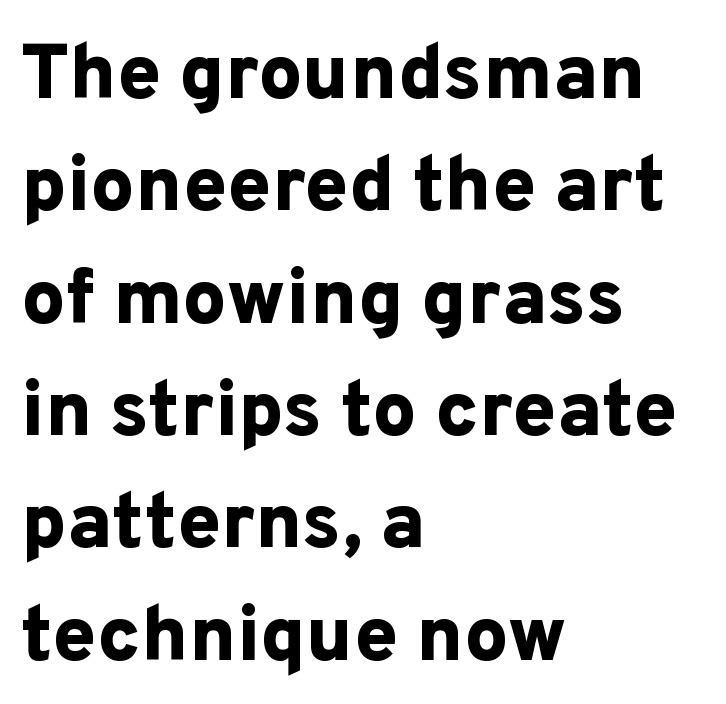
The image shows 78 px bold sans-serif type, upright; set left-aligned, normal line spacing (1.44x), normal letter spacing, not underlined; low stroke contrast and a medium x-height.
